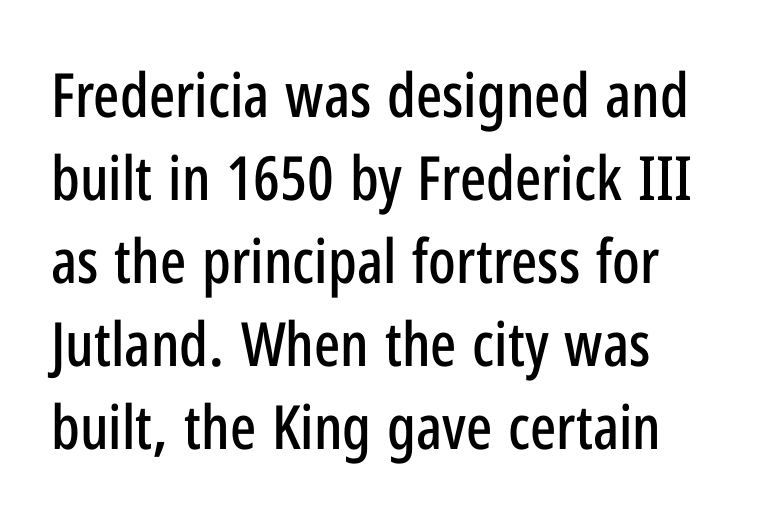
Q: Is the text italic (slanted)? A: No, it is upright.
Q: Is the typeface a serif or a sans-serif typeface? A: Sans-serif.
Q: Is the text underlined? A: No.
Q: Is the spacing between letters normal or unusually wide? A: Normal.
Q: Is the spacing between lines tight, normal or loose? A: Normal.
Q: Width (condensed, normal, or wide)? A: Condensed.
Q: Stroke contrast? A: Low.
Q: x-height? A: Medium.
Q: Monospaced? A: No.
